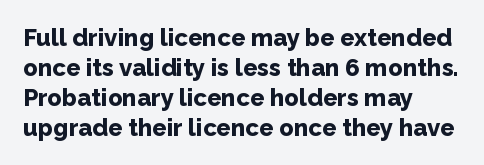
Q: Is the text bold? A: Yes.
Q: Is the text italic (slanted)? A: No, it is upright.
Q: Is the text underlined? A: No.
Q: How is the paragraph aligned? A: Left-aligned.
Q: Is the spacing between letters normal or unusually wide? A: Normal.
Q: Is the spacing between lines tight, normal or loose? A: Normal.
